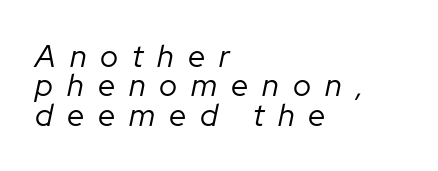
The image shows 31 px regular-weight type, italic (leaning right); set left-aligned, tight line spacing (0.95x), unusually wide letter spacing (+0.45 em), not underlined; low stroke contrast and a medium x-height.
